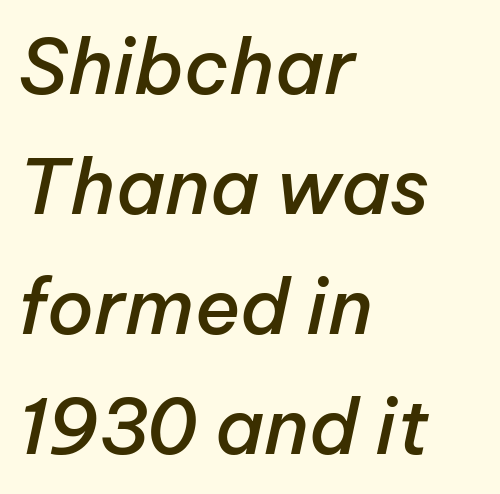
Q: Is the text bold? A: Semi-bold.
Q: Is the text italic (slanted)? A: Yes, it leans right by about 12 degrees.
Q: Is the text underlined? A: No.
Q: How is the paragraph aligned? A: Left-aligned.
Q: Is the spacing between letters normal or unusually wide? A: Normal.
Q: Is the spacing between lines tight, normal or loose? A: Normal.
Q: Width (condensed, normal, or wide)? A: Normal.
Q: Stroke contrast? A: Low.
Q: x-height? A: Medium.
Q: Monospaced? A: No.
